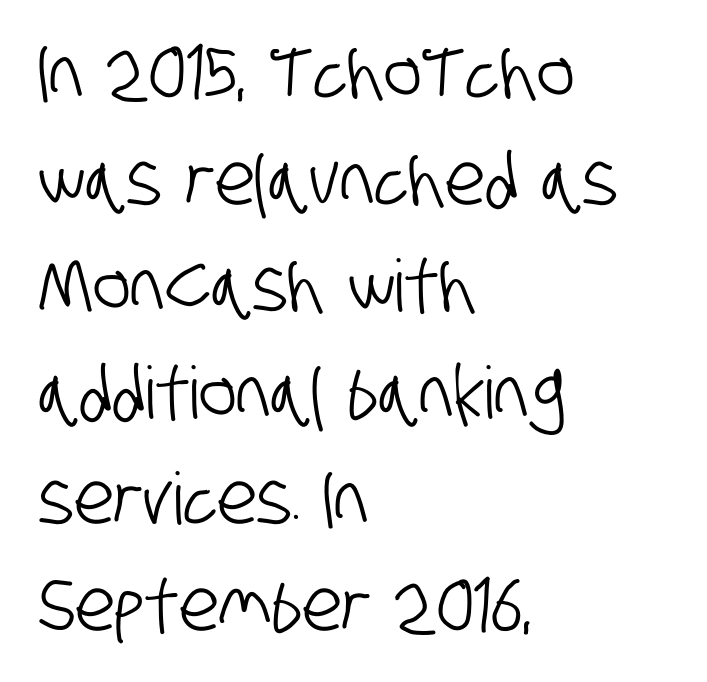
The image shows 72 px condensed sans-serif type; set left-aligned, normal line spacing (1.48x), normal letter spacing, not underlined; low stroke contrast and a large x-height.
